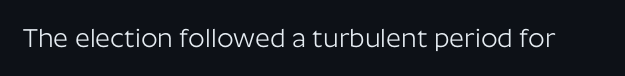
A roman cut, with each character standing at attention. Decoration check: the copy has no underline. The gaps between neighbouring characters are ordinary and unremarkable. Bold? No — there's no thickening of the strokes.
